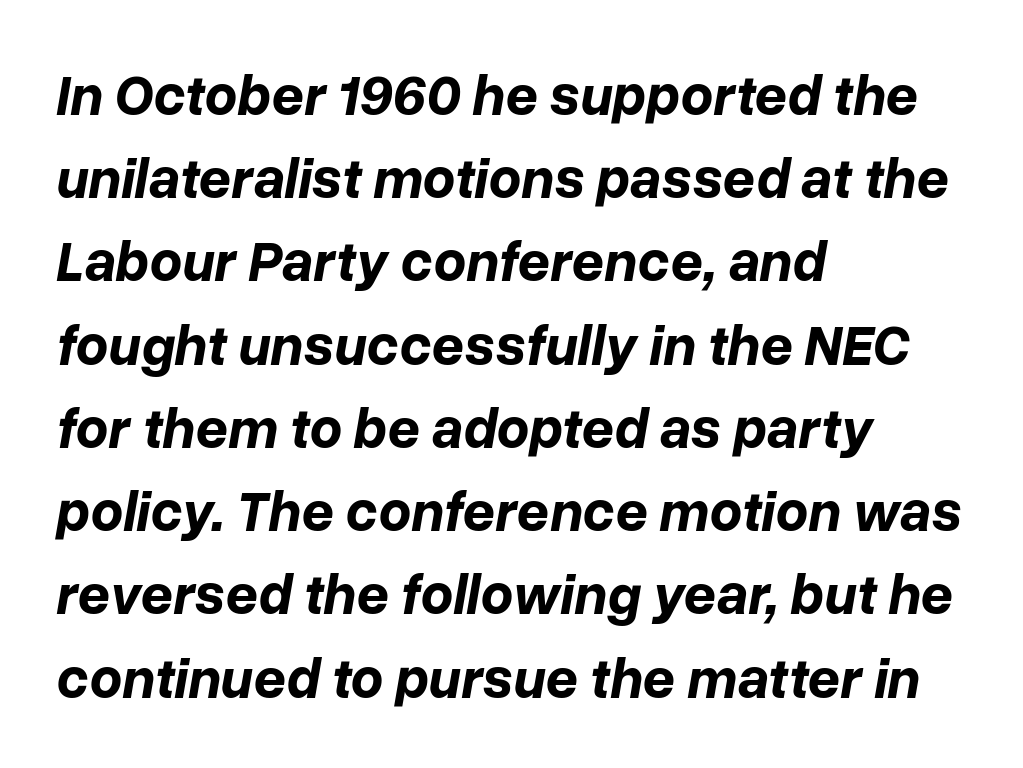
{"italic": "yes", "lean": "right", "slant_degrees": 10, "bold": "yes", "weight": "bold", "width": "normal", "stroke_contrast": "low", "x_height": "medium", "monospaced": "no", "underline": "no", "align": "left", "line_spacing": "normal", "line_spacing_ratio": 1.46, "letter_spacing": "normal", "letter_spacing_em": 0.0, "glyph_px": 57}
